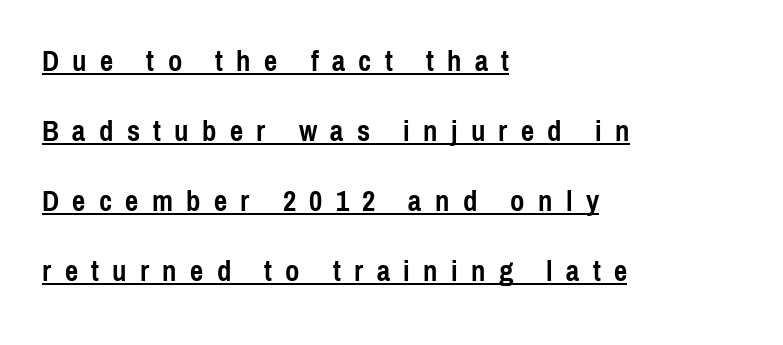
{"serif": "no", "italic": "no", "bold": "yes", "weight": "semibold", "width": "condensed", "x_height": "medium", "monospaced": "no", "underline": "yes", "align": "left", "line_spacing": "loose", "line_spacing_ratio": 2.41, "letter_spacing": "wide", "letter_spacing_em": 0.46, "glyph_px": 29}
